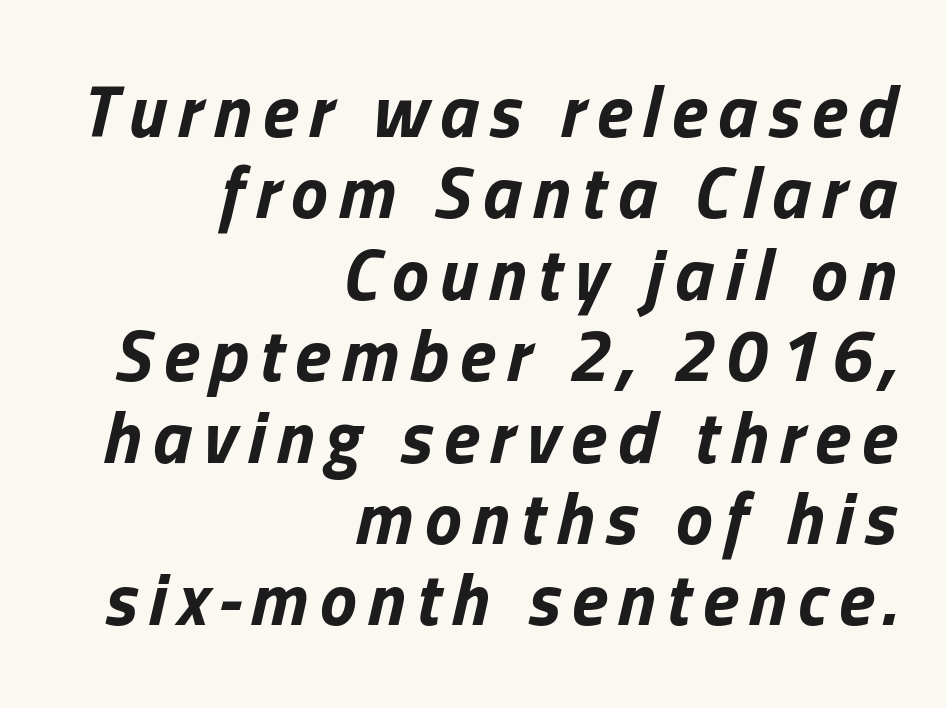
Observe the lean: these are italic letterforms. The compositor pushed each line to the right boundary. These lines huddle together more closely than default settings would place them. Proportional: the letters do not fall into vertical columns. On the weight axis this lands at bold, roughly 700. No word sits above an underline.
